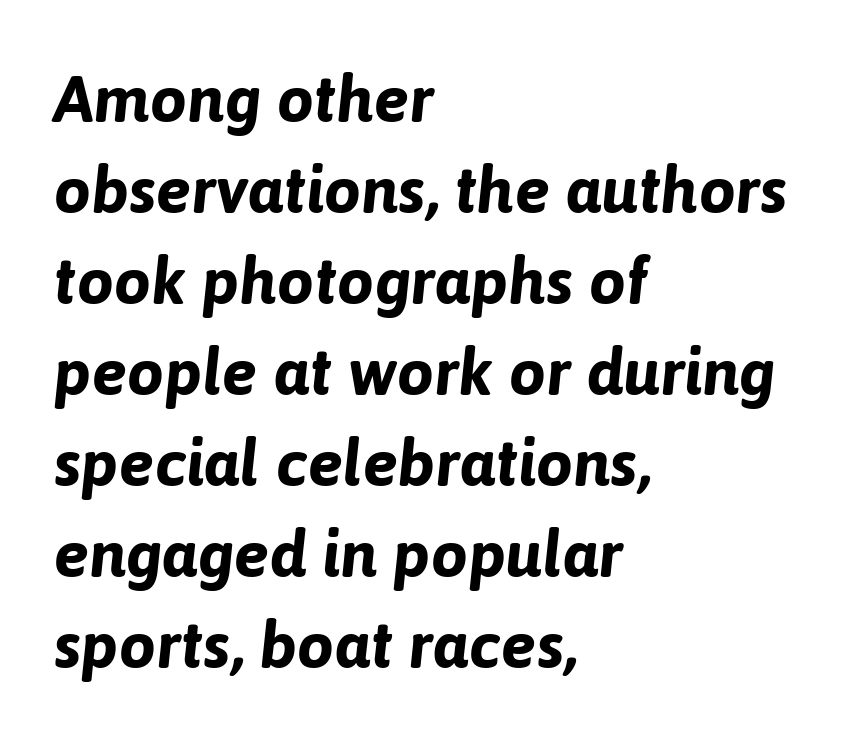
{"italic": "yes", "lean": "right", "slant_degrees": 6, "bold": "yes", "weight": "bold", "width": "normal", "stroke_contrast": "low", "x_height": "medium", "monospaced": "no", "underline": "no", "align": "left", "line_spacing": "normal", "line_spacing_ratio": 1.38, "letter_spacing": "normal", "letter_spacing_em": 0.0, "glyph_px": 66}
